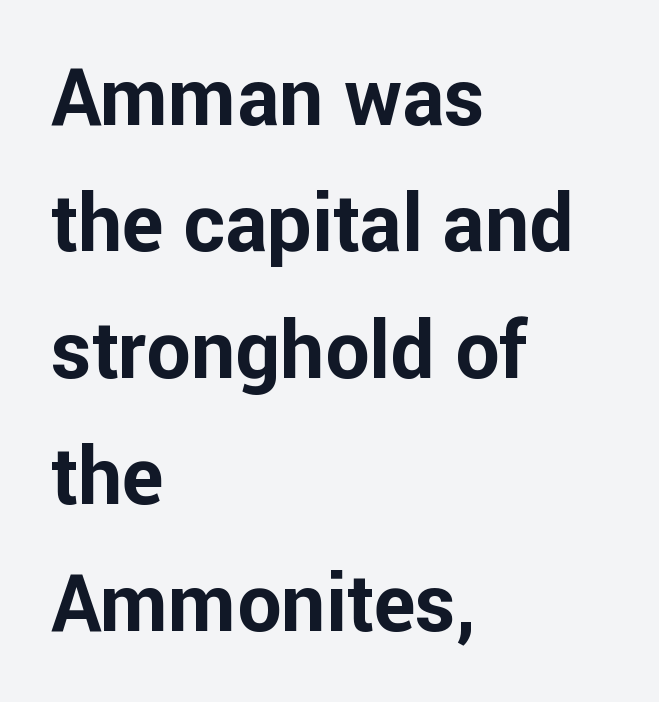
{"serif": "no", "italic": "no", "bold": "yes", "weight": "bold", "width": "normal", "stroke_contrast": "low", "x_height": "medium", "monospaced": "no", "underline": "no", "align": "left", "line_spacing": "normal", "line_spacing_ratio": 1.6, "letter_spacing": "normal", "letter_spacing_em": 0.0, "glyph_px": 79}
